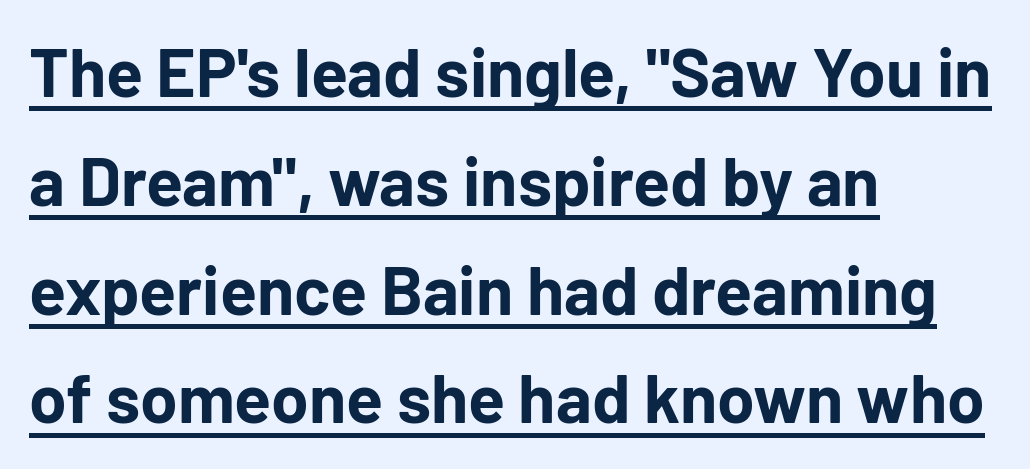
Posture: vertical. Does the leading feel generous? No, just average. Proportional: the letters do not fall into vertical columns. Visually the block forms a straight wall on the left and a jagged coastline on the right.
